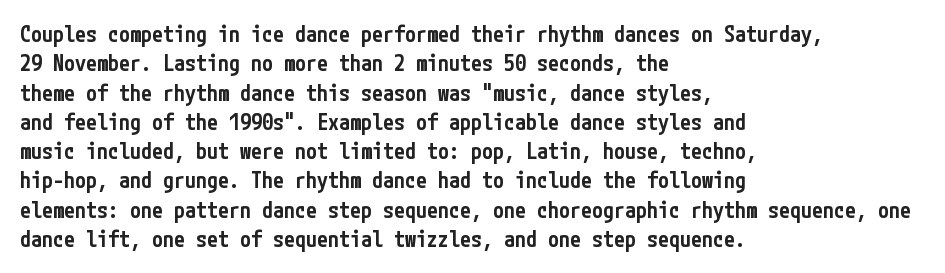
{"italic": "no", "bold": "semi", "underline": "no", "align": "left", "line_spacing": "normal", "line_spacing_ratio": 1.33, "letter_spacing": "normal", "letter_spacing_em": 0.0, "glyph_px": 22}
